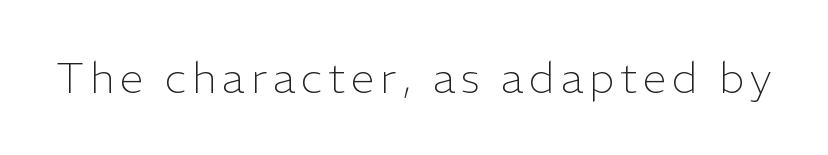
Q: Is the text bold? A: No.
Q: Is the text italic (slanted)? A: No, it is upright.
Q: Is the typeface a serif or a sans-serif typeface? A: Sans-serif.
Q: Is the text underlined? A: No.
Q: Width (condensed, normal, or wide)? A: Normal.
Q: Stroke contrast? A: Low.
Q: x-height? A: Medium.
Q: Monospaced? A: No.
